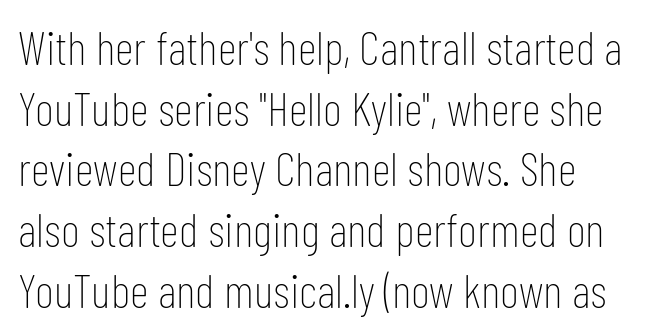
Q: Is the text bold? A: No.
Q: Is the text italic (slanted)? A: No, it is upright.
Q: Is the typeface a serif or a sans-serif typeface? A: Sans-serif.
Q: Is the text underlined? A: No.
Q: Is the spacing between letters normal or unusually wide? A: Normal.
Q: Is the spacing between lines tight, normal or loose? A: Normal.
Q: Width (condensed, normal, or wide)? A: Condensed.
Q: Stroke contrast? A: Low.
Q: x-height? A: Medium.
Q: Monospaced? A: No.
